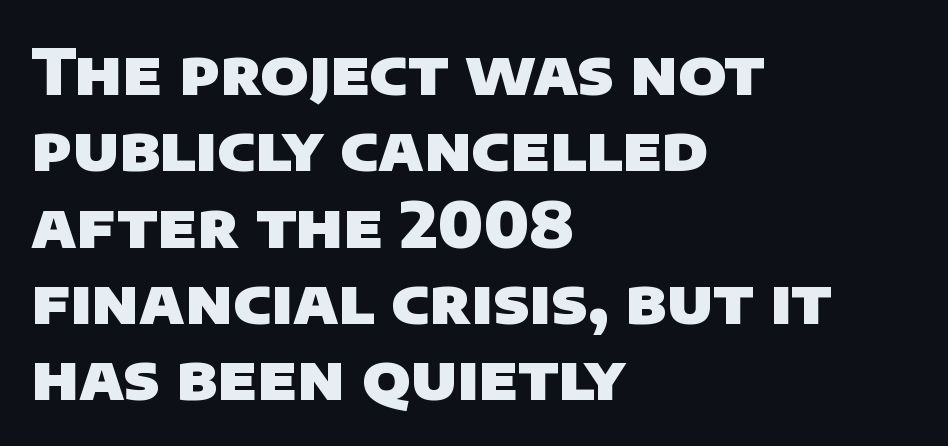
{"serif": "no", "bold": "yes", "weight": "heavy", "width": "normal", "stroke_contrast": "low", "x_height": "large", "monospaced": "no", "underline": "no", "align": "left", "line_spacing_ratio": 1.23, "letter_spacing": "normal", "letter_spacing_em": 0.0, "glyph_px": 62}
